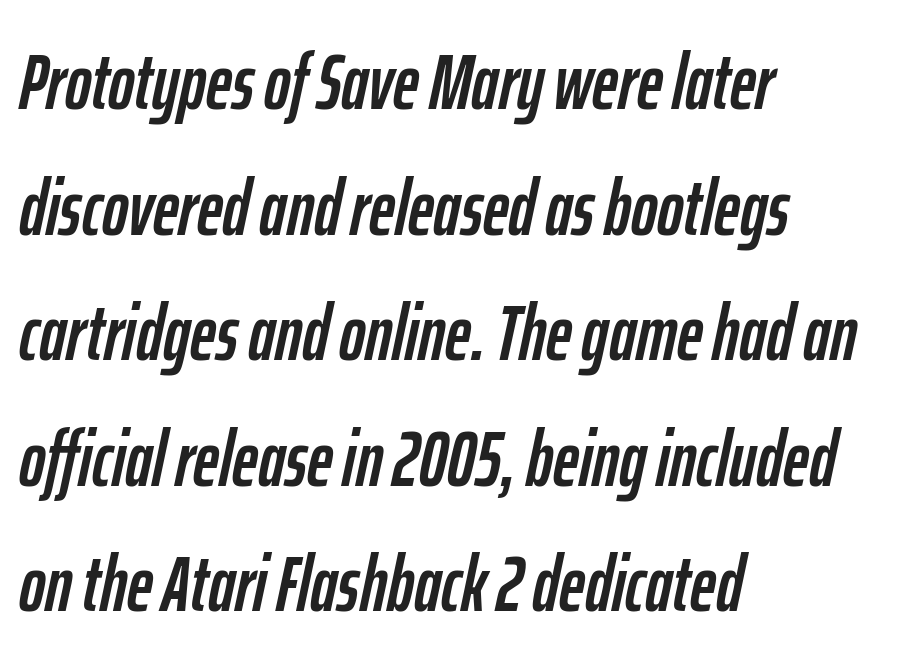
The image shows 79 px condensed type, italic (leaning right); set left-aligned, normal line spacing (1.59x), normal letter spacing, not underlined; low stroke contrast and a medium x-height.
